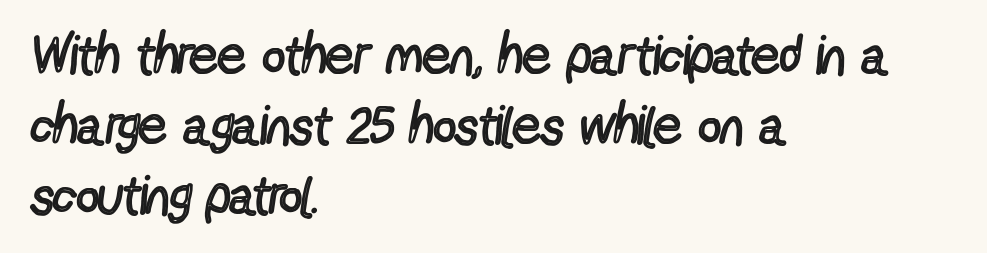
{"serif": "no", "bold": "no", "weight": "regular", "width": "condensed", "x_height": "medium", "monospaced": "no", "underline": "no", "align": "left", "line_spacing": "normal", "line_spacing_ratio": 1.27, "letter_spacing": "normal", "letter_spacing_em": 0.0, "glyph_px": 55}
